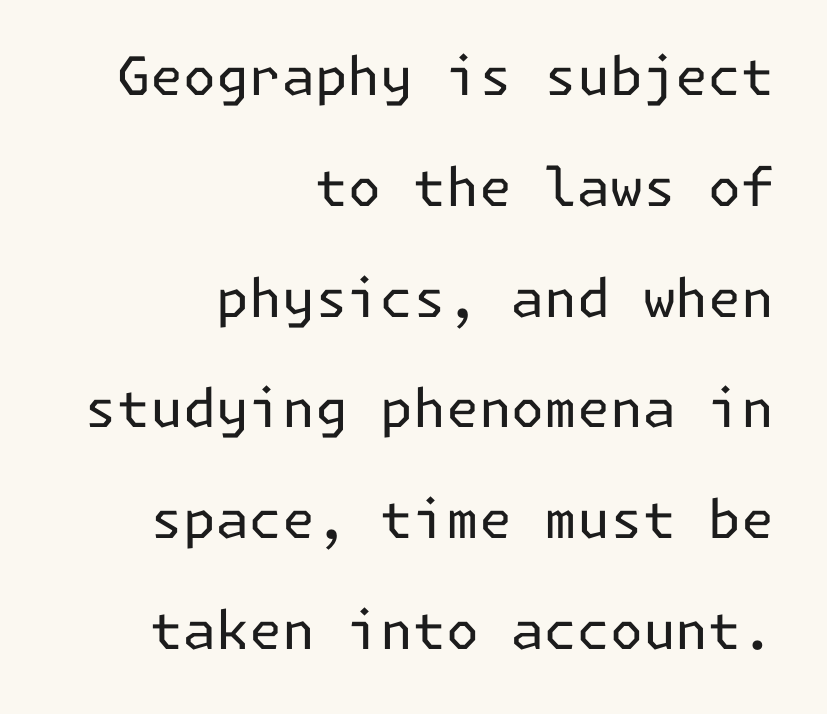
The image shows 53 px regular-weight sans-serif type, upright; set right-aligned, loose line spacing (2.09x), normal letter spacing, not underlined; low stroke contrast and a medium x-height.
